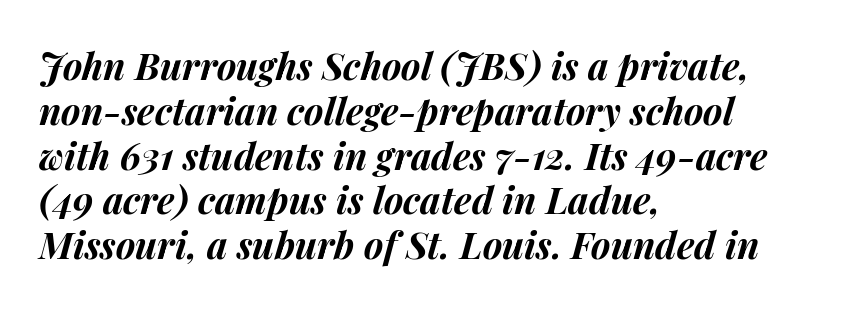
{"italic": "yes", "lean": "right", "slant_degrees": 14, "bold": "yes", "weight": "bold", "width": "normal", "stroke_contrast": "medium", "x_height": "medium", "monospaced": "no", "underline": "no", "align": "left", "line_spacing_ratio": 1.21, "letter_spacing": "normal", "letter_spacing_em": 0.0, "glyph_px": 37}
